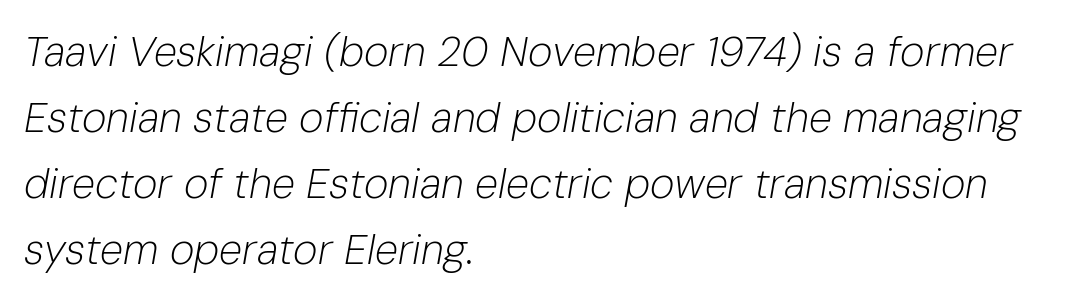
The ragged edge is on the right, which tells us the setting is flush left. Nobody touched the tracking dial on this one. In terms of leading, this rendering sits right in the middle. Honestly, there is no underline to notice here at all.
